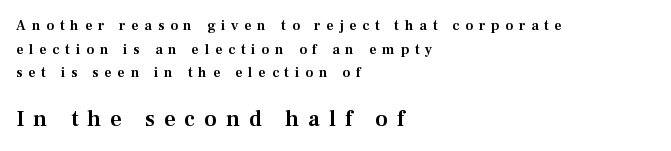
Q: Is the text italic (slanted)? A: No, it is upright.
Q: Is the text underlined? A: No.
Q: How is the paragraph aligned? A: Left-aligned.
Q: Is the spacing between letters normal or unusually wide? A: Unusually wide.
Q: Is the spacing between lines tight, normal or loose? A: Normal.
Q: Which block of text is set in a larger size, the first (top) or the second (bottom)? A: The second (bottom) one.
